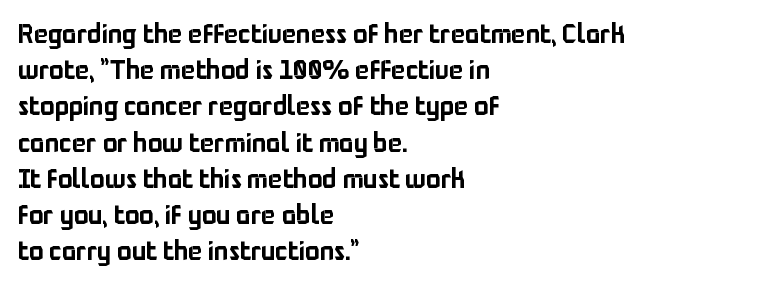
The image shows 27 px text type, upright; set left-aligned, normal line spacing (1.34x), normal letter spacing, not underlined.
